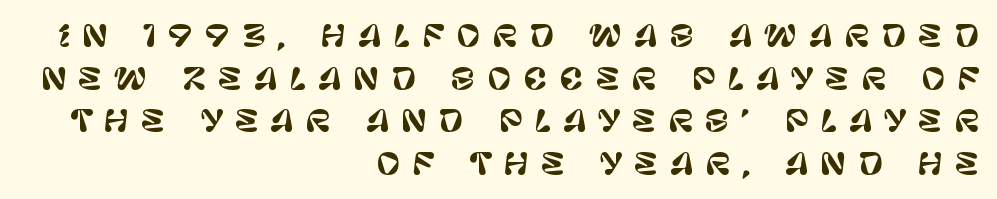
The image shows 29 px sans-serif type; set right-aligned, normal line spacing (1.47x), unusually wide letter spacing (+0.41 em), not underlined; low stroke contrast and a large x-height.
